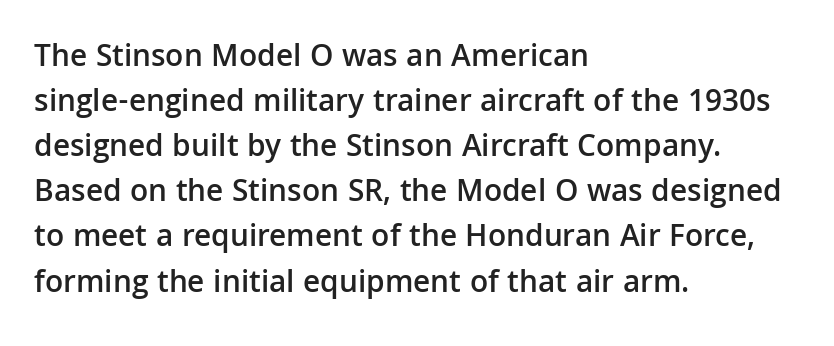
{"serif": "no", "italic": "no", "bold": "semi", "weight": "semibold", "width": "normal", "stroke_contrast": "low", "x_height": "medium", "monospaced": "no", "underline": "no", "align": "left", "line_spacing": "normal", "line_spacing_ratio": 1.41, "letter_spacing": "normal", "letter_spacing_em": 0.0, "glyph_px": 32}
